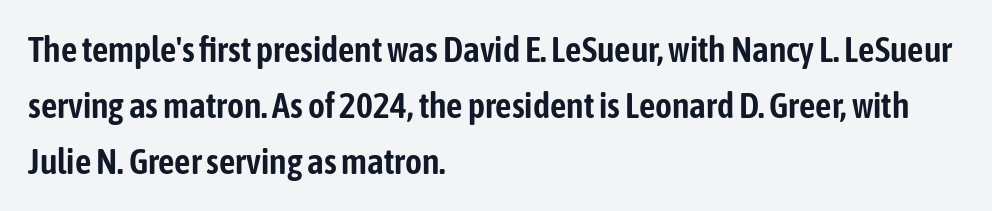
{"serif": "no", "italic": "no", "width": "condensed", "stroke_contrast": "low", "x_height": "medium", "monospaced": "no", "underline": "no", "align": "left", "line_spacing": "normal", "line_spacing_ratio": 1.56, "letter_spacing": "normal", "letter_spacing_em": 0.0, "glyph_px": 36}
